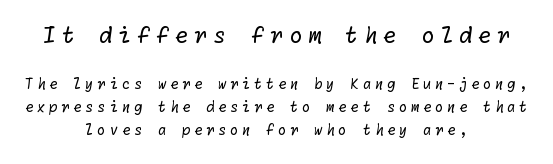
The image shows 22 px text type; set centered, normal line spacing (1.62x), unusually wide letter spacing (+0.24 em), not underlined; the first (top) block is 1.57x larger.
